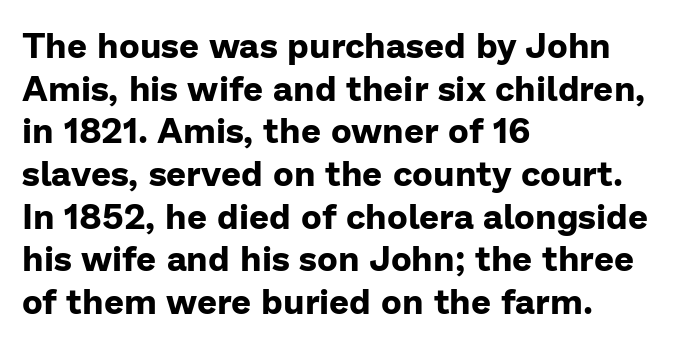
{"serif": "no", "italic": "no", "bold": "yes", "weight": "bold", "width": "normal", "stroke_contrast": "low", "x_height": "medium", "monospaced": "no", "underline": "no", "align": "left", "line_spacing_ratio": 1.22, "letter_spacing": "normal", "letter_spacing_em": 0.0, "glyph_px": 35}
